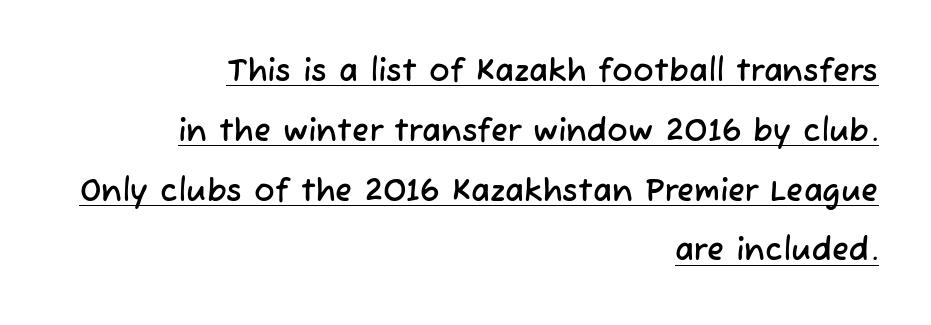
Each letter keeps its own natural width here, so spacing adapts to shape. Caption: multi-line text, flush right, ragged left. The gaps between neighbouring characters are ordinary and unremarkable. What kind of face is this? One without serifs — a sans. The face used here appears with an underline applied. You could fit nearly another row in the gap between these rows.
